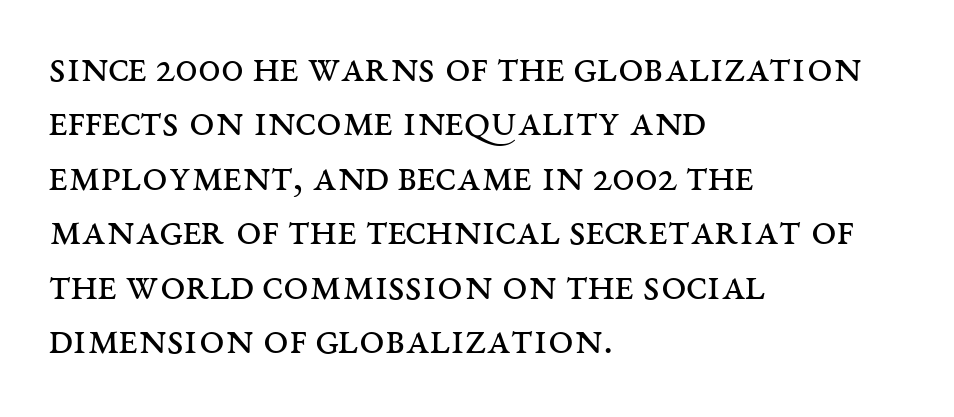
The image shows 45 px regular-weight, wide serif type, upright; set left-aligned, line spacing 1.21x, normal letter spacing, not underlined; medium stroke contrast and a large x-height.
